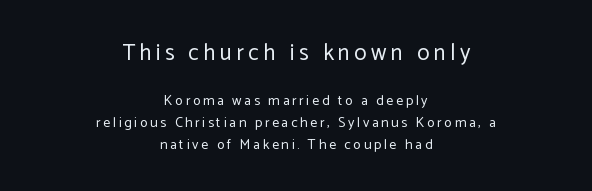
The image shows 23 px text type, upright; set centered, normal line spacing (1.58x), not underlined; the first (top) block is 1.64x larger.
